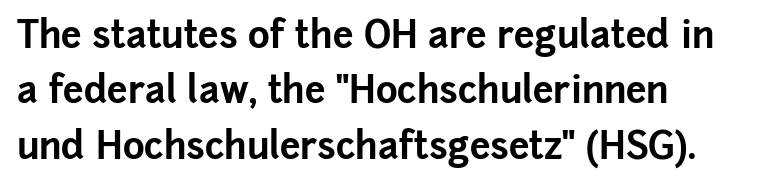
The image shows 37 px bold sans-serif type, upright; set left-aligned, normal line spacing (1.5x), normal letter spacing, not underlined; low stroke contrast and a medium x-height.
